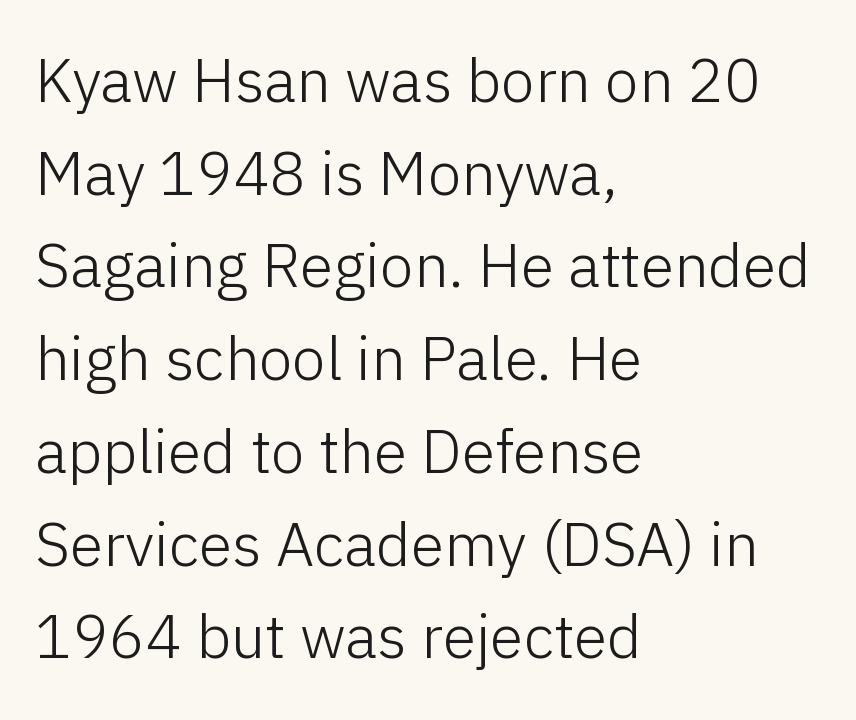
{"serif": "no", "italic": "no", "bold": "no", "weight": "light", "width": "normal", "stroke_contrast": "low", "x_height": "medium", "monospaced": "no", "underline": "no", "align": "left", "line_spacing": "normal", "line_spacing_ratio": 1.52, "letter_spacing": "normal", "letter_spacing_em": 0.0, "glyph_px": 61}
